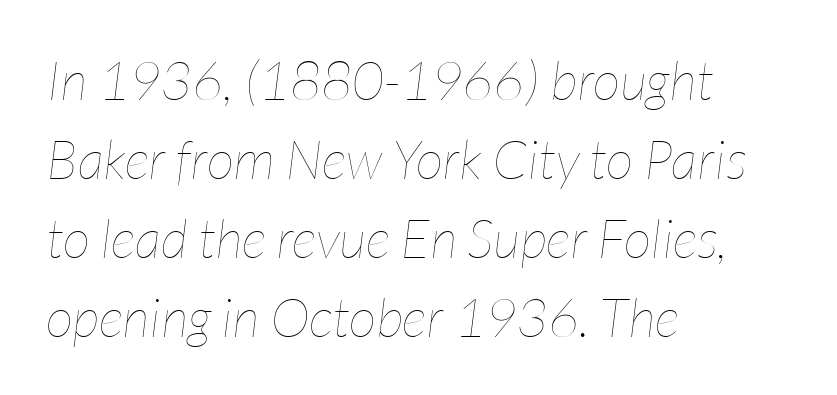
The image shows 54 px thin, condensed type, italic (leaning right); set left-aligned, normal line spacing (1.46x), normal letter spacing, not underlined; low stroke contrast and a medium x-height.
